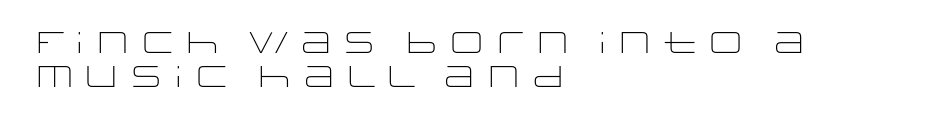
Q: Is the text bold? A: No.
Q: Is the text italic (slanted)? A: No, it is upright.
Q: Is the typeface a serif or a sans-serif typeface? A: Sans-serif.
Q: Is the text underlined? A: No.
Q: How is the paragraph aligned? A: Left-aligned.
Q: Is the spacing between letters normal or unusually wide? A: Normal.
Q: Is the spacing between lines tight, normal or loose? A: Tight.
Q: Width (condensed, normal, or wide)? A: Wide.
Q: Stroke contrast? A: Low.
Q: x-height? A: Large.
Q: Monospaced? A: No.
